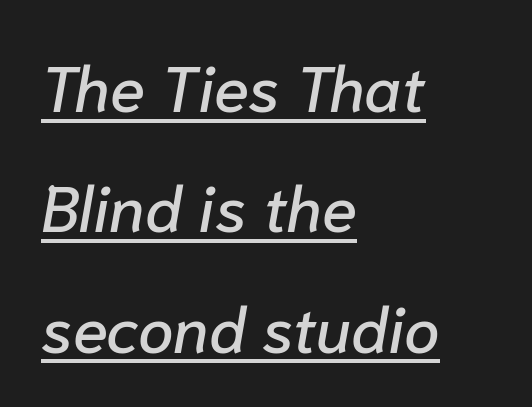
{"italic": "yes", "lean": "right", "slant_degrees": 10, "width": "normal", "stroke_contrast": "low", "x_height": "medium", "monospaced": "no", "underline": "yes", "align": "left", "line_spacing_ratio": 1.88, "letter_spacing": "normal", "letter_spacing_em": 0.0, "glyph_px": 64}
